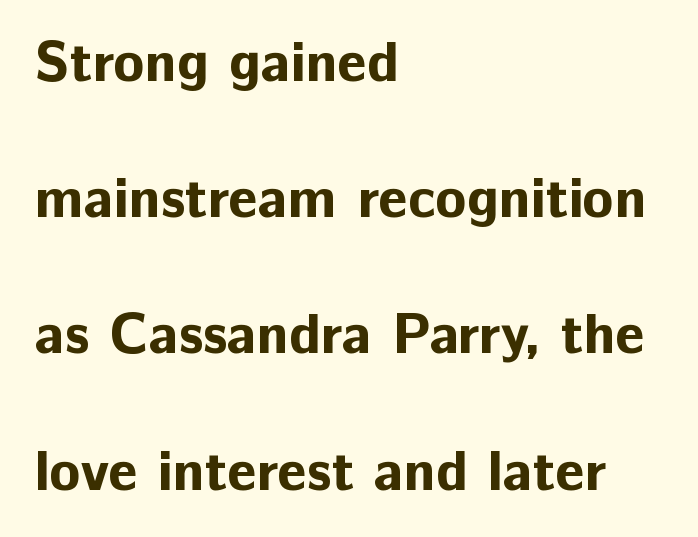
You could call the tracking neutral — neither tight nor loose. These words are printed bold, with thick strokes throughout. Reading down the block, your eye returns to a fixed left position each line. No feet cap the strokes, marking this as sans-serif type. Only glyphs here, with clear space below each row.
